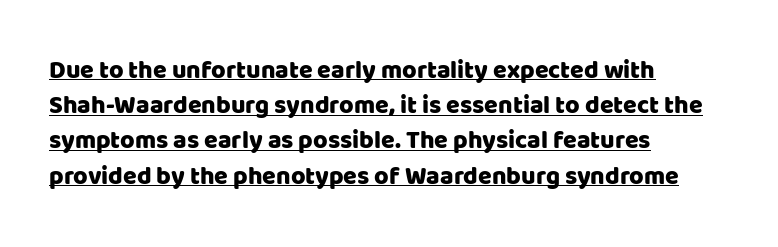
Between one letter and the next there's only the usual sliver of space. Regular leading. This sample uses an upright cut, with every glyph sitting square on the baseline. Reading down the block, your eye returns to a fixed left position each line.
